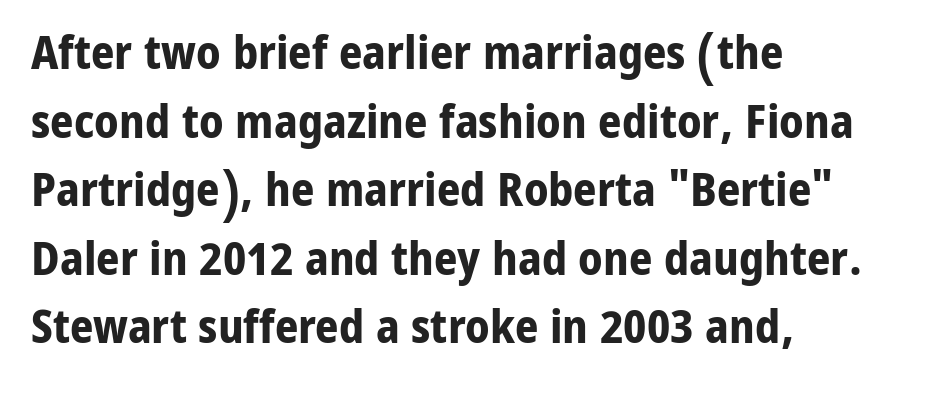
Rendered with straight, roman letterforms. Descenders hang freely into open space. Whoever set this chose a conventional vertical rhythm. On the weight axis this lands at bold, roughly 700. The text block is weighted toward the left margin, trailing off unevenly rightward. Varying glyph widths throughout — classic text-font behaviour.
